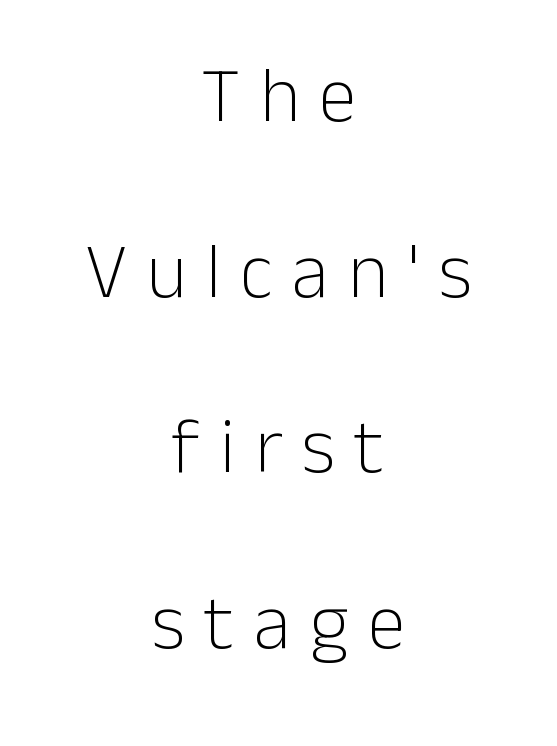
{"serif": "no", "italic": "no", "bold": "no", "weight": "light", "width": "normal", "stroke_contrast": "low", "x_height": "medium", "monospaced": "no", "underline": "no", "align": "center", "line_spacing": "loose", "line_spacing_ratio": 2.28, "letter_spacing": "wide", "letter_spacing_em": 0.25, "glyph_px": 77}
